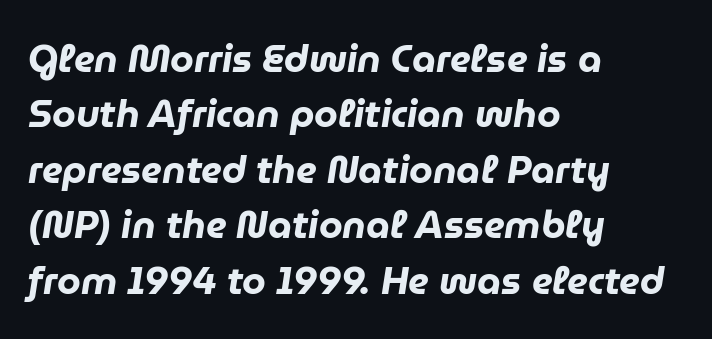
The image shows 38 px heavy type, italic (leaning right); set left-aligned, normal line spacing (1.46x), normal letter spacing, not underlined; low stroke contrast and a medium x-height.
